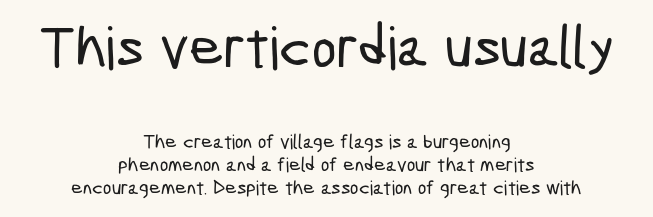
Q: Is the typeface a serif or a sans-serif typeface? A: Sans-serif.
Q: Is the text underlined? A: No.
Q: How is the paragraph aligned? A: Centered.
Q: Is the spacing between letters normal or unusually wide? A: Normal.
Q: Is the spacing between lines tight, normal or loose? A: Tight.
Q: Which block of text is set in a larger size, the first (top) or the second (bottom)? A: The first (top) one.
Q: Width (condensed, normal, or wide)? A: Condensed.
Q: Stroke contrast? A: Low.
Q: x-height? A: Medium.
Q: Monospaced? A: No.
